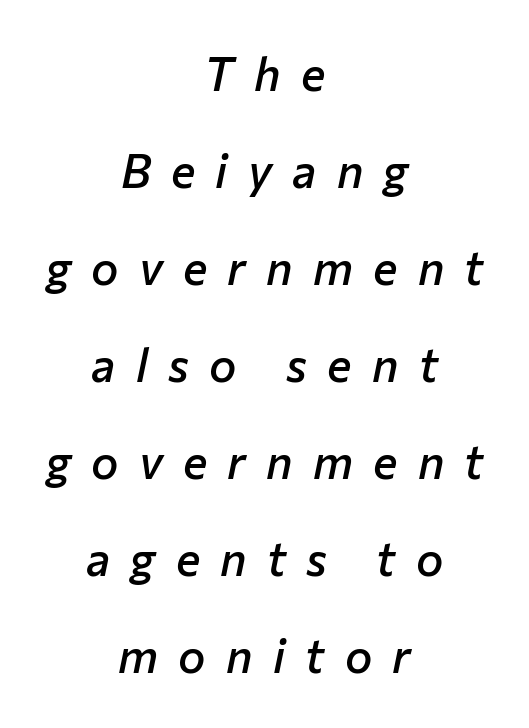
{"italic": "yes", "lean": "right", "slant_degrees": 12, "bold": "semi", "weight": "semibold", "width": "normal", "stroke_contrast": "low", "x_height": "medium", "monospaced": "no", "underline": "no", "align": "center", "line_spacing": "loose", "line_spacing_ratio": 2.11, "letter_spacing": "wide", "letter_spacing_em": 0.44, "glyph_px": 46}
